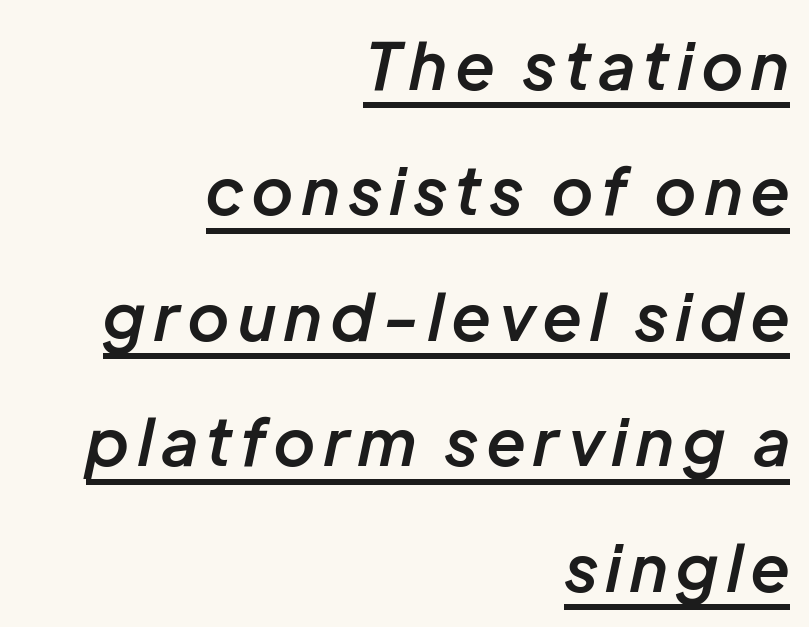
Character widths vary here, with narrow letters taking less room than wide ones. These words are printed semibold, heavier than regular yet not bold. The whole block is typeset with a tilt. Caption: multi-line text, flush right, ragged left. Glance below the letters and you will spot a drawn line. Vertically, the passage feels expansive, rows floating well apart.
